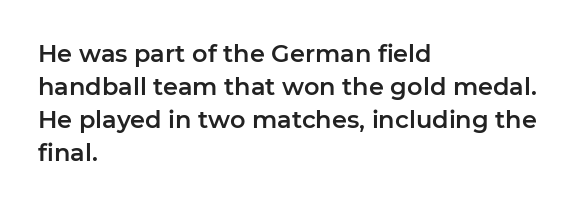
{"italic": "no", "underline": "no", "align": "left", "line_spacing": "normal", "line_spacing_ratio": 1.37, "letter_spacing": "normal", "letter_spacing_em": 0.0, "glyph_px": 24}
